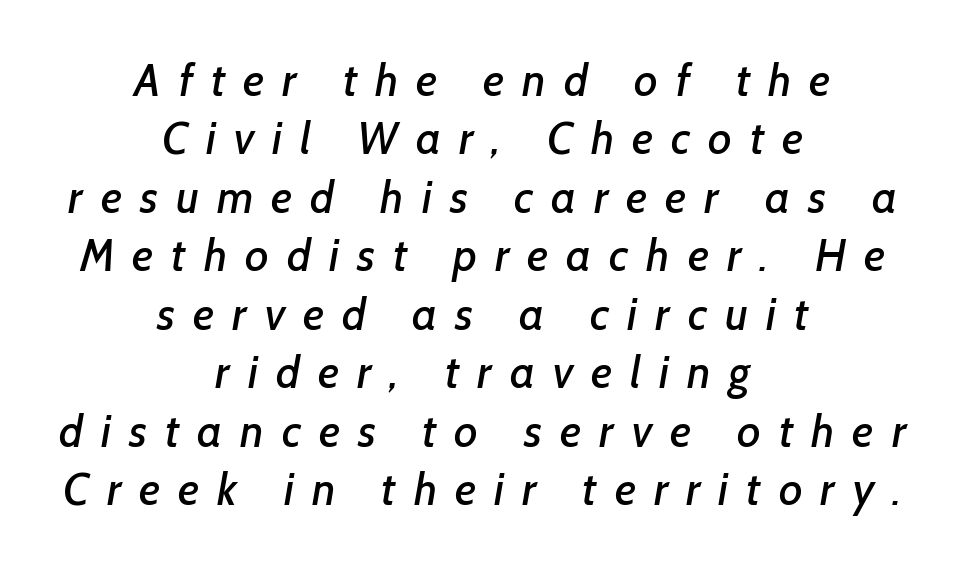
{"serif": "no", "width": "normal", "stroke_contrast": "low", "x_height": "medium", "monospaced": "no", "underline": "no", "align": "center", "line_spacing": "normal", "line_spacing_ratio": 1.3, "letter_spacing": "wide", "letter_spacing_em": 0.4, "glyph_px": 45}
